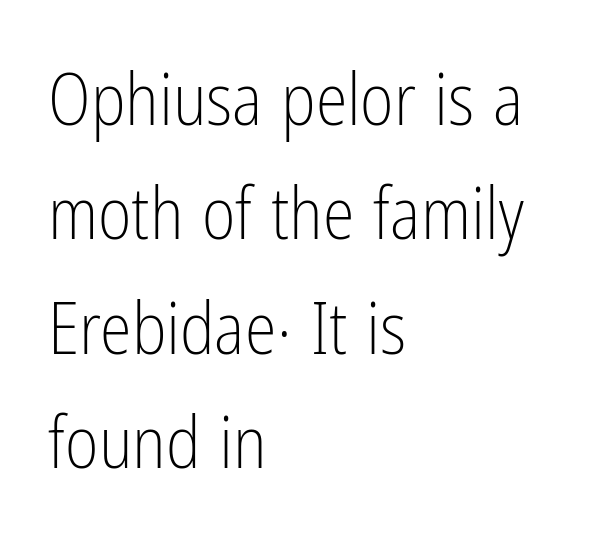
The image shows 72 px light, condensed sans-serif type, upright; set left-aligned, normal line spacing (1.59x), normal letter spacing, not underlined; low stroke contrast and a medium x-height.
